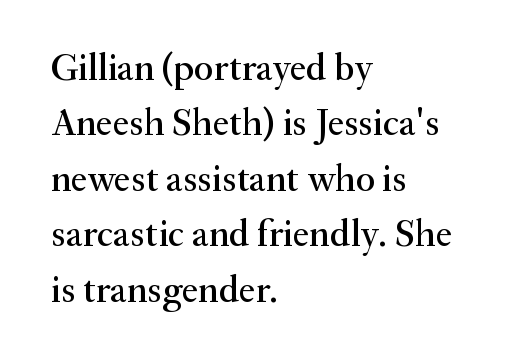
Every row of glyphs begins at an identical x-position on the left. Inter-character spacing is left at the font's built-in metrics. This block has exactly the height ordinary leading produces. A bare baseline throughout the passage. Each letter's strokes conclude with small projecting serifs. Do the characters align in a grid? No, the font is proportional.
